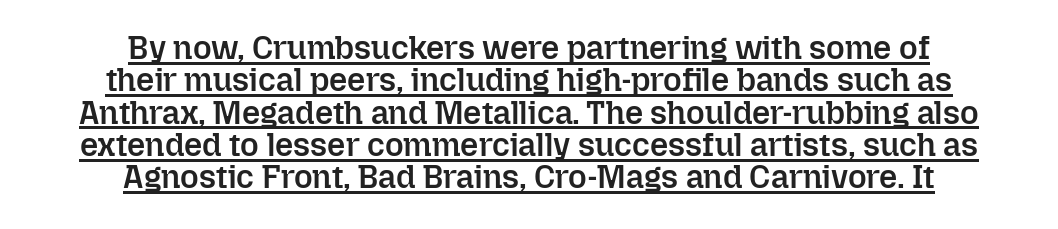
Q: Is the text bold? A: Semi-bold.
Q: Is the text italic (slanted)? A: No, it is upright.
Q: Is the text underlined? A: Yes.
Q: How is the paragraph aligned? A: Centered.
Q: Is the spacing between letters normal or unusually wide? A: Normal.
Q: Is the spacing between lines tight, normal or loose? A: Tight.
Q: Width (condensed, normal, or wide)? A: Normal.
Q: Stroke contrast? A: Low.
Q: x-height? A: Medium.
Q: Monospaced? A: No.
